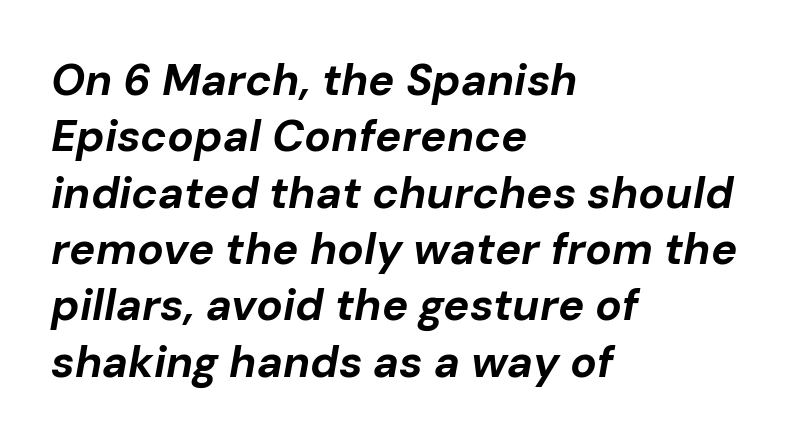
The image shows 44 px bold type, italic (leaning right); set left-aligned, normal line spacing (1.28x), normal letter spacing, not underlined; low stroke contrast and a medium x-height.
